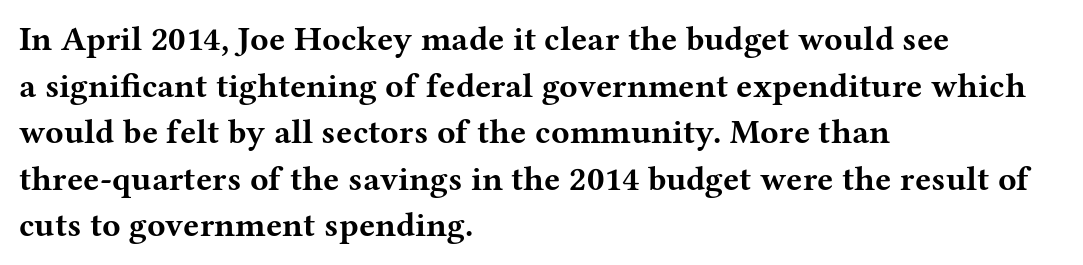
Q: Is the text bold? A: Yes.
Q: Is the text italic (slanted)? A: No, it is upright.
Q: Is the typeface a serif or a sans-serif typeface? A: Serif.
Q: Is the text underlined? A: No.
Q: How is the paragraph aligned? A: Left-aligned.
Q: Is the spacing between letters normal or unusually wide? A: Normal.
Q: Is the spacing between lines tight, normal or loose? A: Normal.
Q: Width (condensed, normal, or wide)? A: Wide.
Q: Stroke contrast? A: Medium.
Q: x-height? A: Medium.
Q: Monospaced? A: No.
